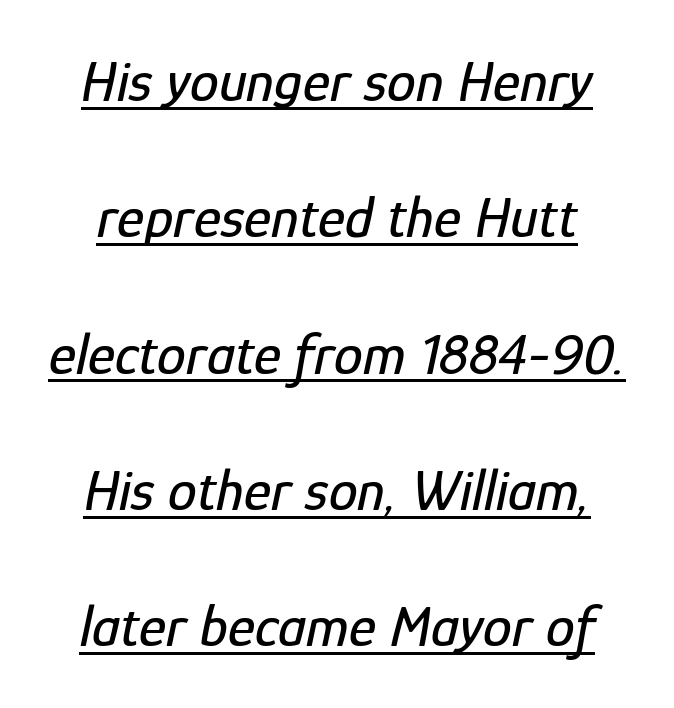
The image shows 58 px condensed type, italic (leaning right); set loose line spacing (2.35x), normal letter spacing, underlined; low stroke contrast and a medium x-height.
